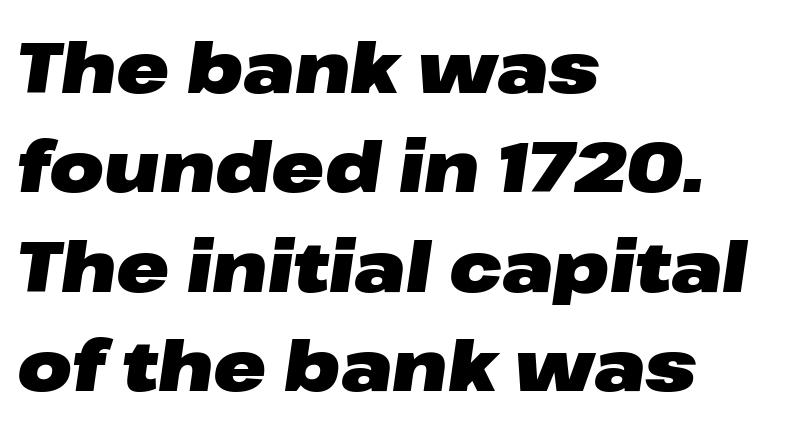
Q: Is the text bold? A: Yes.
Q: Is the text italic (slanted)? A: Yes, it leans right by about 8 degrees.
Q: Is the text underlined? A: No.
Q: How is the paragraph aligned? A: Left-aligned.
Q: Is the spacing between letters normal or unusually wide? A: Normal.
Q: Is the spacing between lines tight, normal or loose? A: Normal.
Q: Width (condensed, normal, or wide)? A: Wide.
Q: Stroke contrast? A: Low.
Q: x-height? A: Medium.
Q: Monospaced? A: No.
